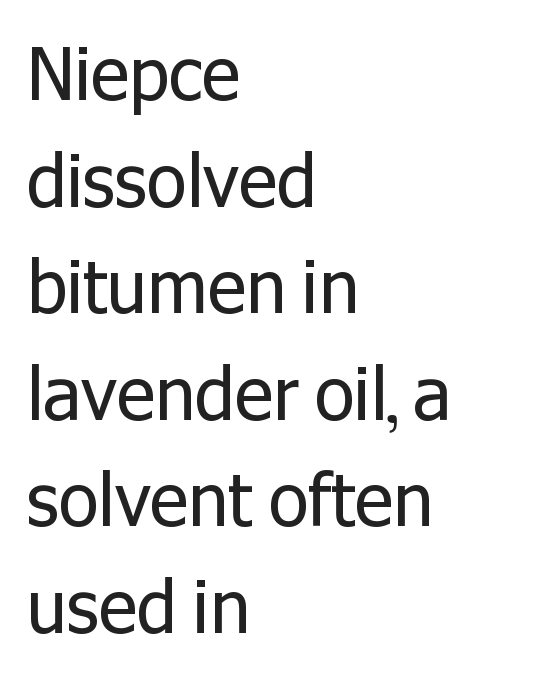
{"serif": "no", "italic": "no", "bold": "no", "weight": "regular", "width": "normal", "stroke_contrast": "low", "x_height": "medium", "monospaced": "no", "underline": "no", "align": "left", "line_spacing": "normal", "line_spacing_ratio": 1.48, "letter_spacing": "normal", "letter_spacing_em": 0.0, "glyph_px": 72}
